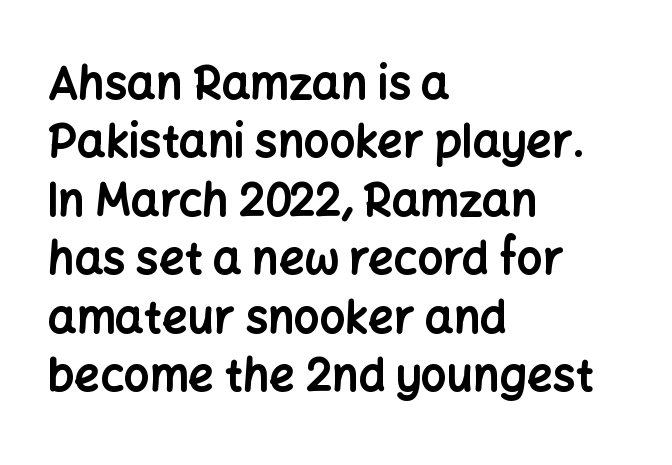
{"serif": "no", "italic": "no", "bold": "yes", "weight": "bold", "width": "normal", "stroke_contrast": "low", "x_height": "medium", "monospaced": "no", "underline": "no", "align": "left", "line_spacing": "normal", "line_spacing_ratio": 1.3, "letter_spacing": "normal", "letter_spacing_em": 0.0, "glyph_px": 45}
